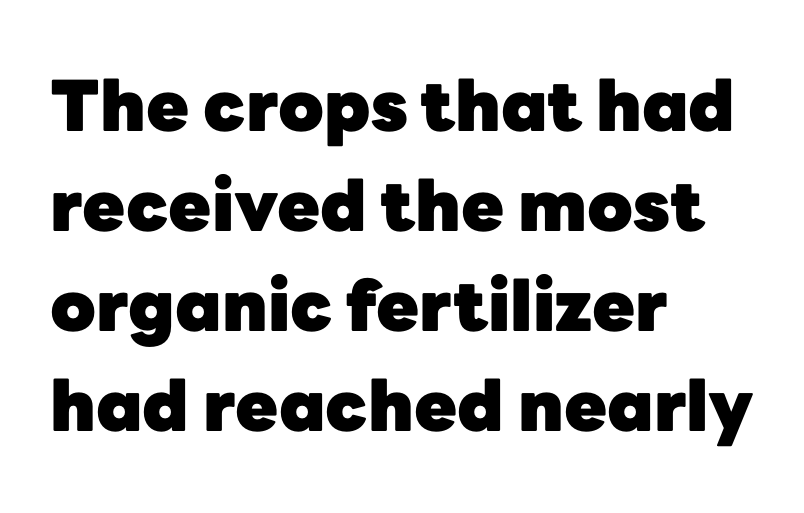
The image shows 70 px heavy sans-serif type, upright; set left-aligned, normal line spacing (1.43x), normal letter spacing, not underlined; low stroke contrast and a medium x-height.
